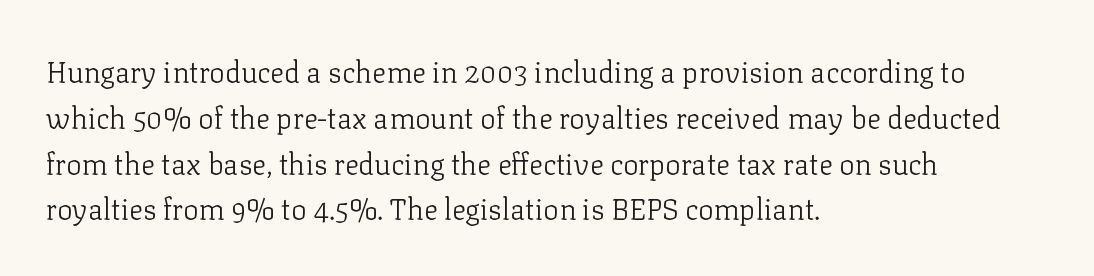
The designer went with a serif here, giving each stem small feet. The rendering uses natural spacing where letterforms have individual widths. Quick note: underline off. Does the copy run flush right? No — it runs flush left. Tracking value appears to be zero — textbook default spacing. Notice how the stems are strictly vertical — no italics here.
